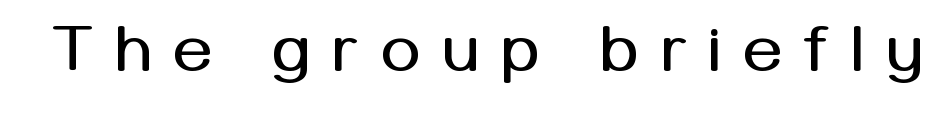
Q: Is the text italic (slanted)? A: No, it is upright.
Q: Is the typeface a serif or a sans-serif typeface? A: Sans-serif.
Q: Is the text underlined? A: No.
Q: Is the spacing between letters normal or unusually wide? A: Unusually wide.
Q: Width (condensed, normal, or wide)? A: Normal.
Q: Stroke contrast? A: Medium.
Q: x-height? A: Medium.
Q: Monospaced? A: No.
